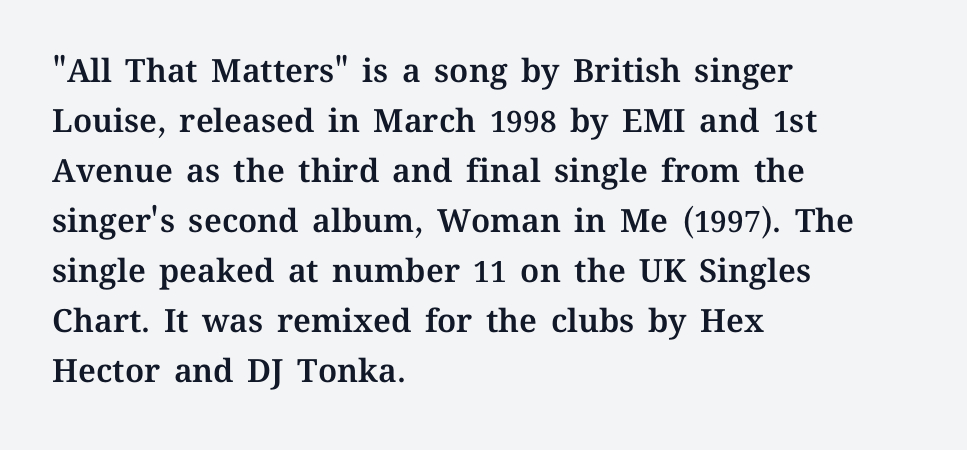
{"italic": "no", "width": "normal", "stroke_contrast": "medium", "x_height": "medium", "monospaced": "no", "underline": "no", "align": "left", "line_spacing": "normal", "line_spacing_ratio": 1.56, "letter_spacing": "normal", "letter_spacing_em": 0.0, "glyph_px": 32}
